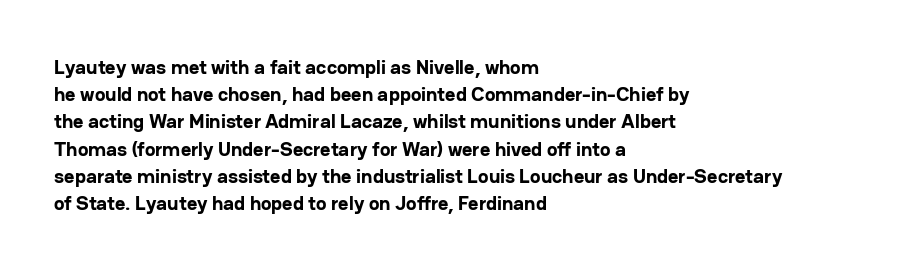
Q: Is the text bold? A: Yes.
Q: Is the text italic (slanted)? A: No, it is upright.
Q: Is the text underlined? A: No.
Q: How is the paragraph aligned? A: Left-aligned.
Q: Is the spacing between letters normal or unusually wide? A: Normal.
Q: Is the spacing between lines tight, normal or loose? A: Normal.
